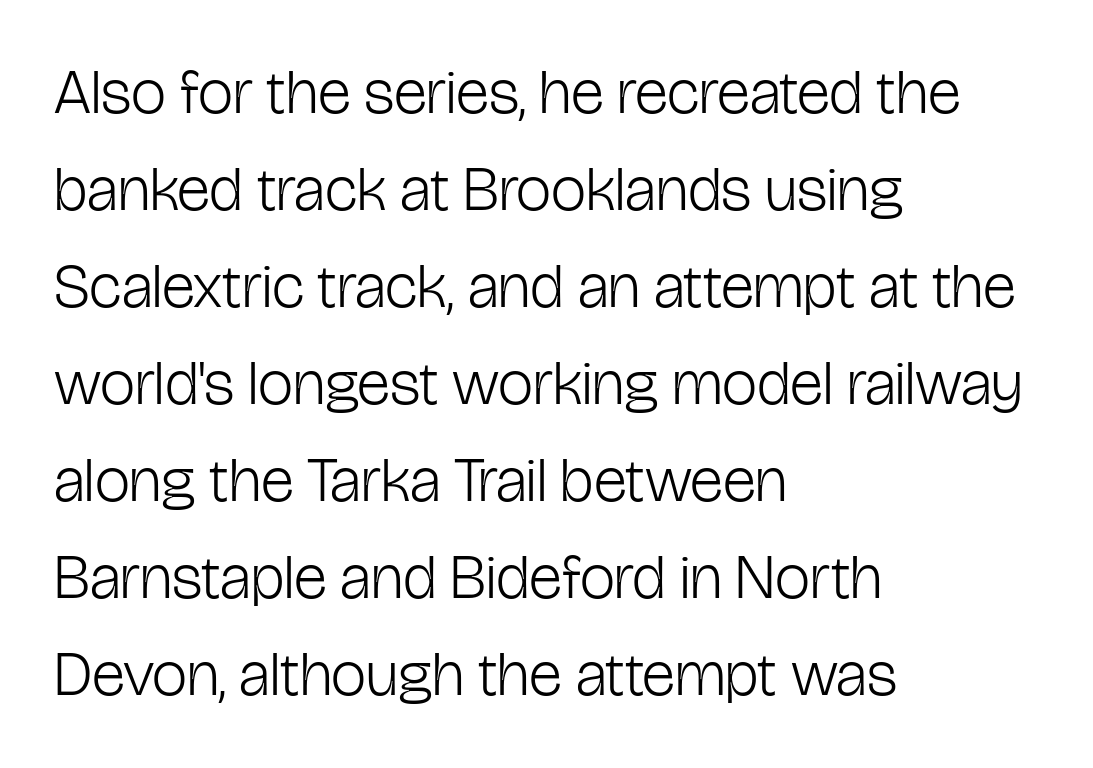
Q: Is the text bold? A: No.
Q: Is the text italic (slanted)? A: No, it is upright.
Q: Is the typeface a serif or a sans-serif typeface? A: Sans-serif.
Q: Is the text underlined? A: No.
Q: How is the paragraph aligned? A: Left-aligned.
Q: Is the spacing between letters normal or unusually wide? A: Normal.
Q: Is the spacing between lines tight, normal or loose? A: Normal.
Q: Width (condensed, normal, or wide)? A: Condensed.
Q: Stroke contrast? A: Low.
Q: x-height? A: Medium.
Q: Monospaced? A: No.
